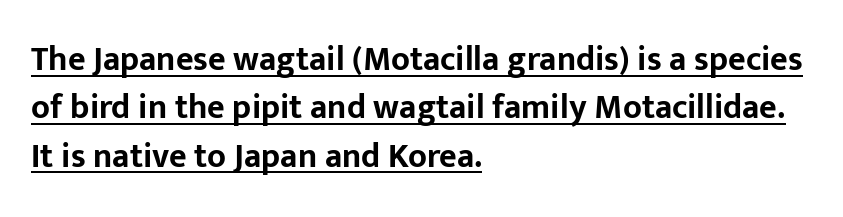
{"serif": "no", "italic": "no", "bold": "yes", "weight": "bold", "width": "normal", "stroke_contrast": "low", "x_height": "medium", "monospaced": "no", "underline": "yes", "align": "left", "line_spacing": "normal", "line_spacing_ratio": 1.42, "letter_spacing": "normal", "letter_spacing_em": 0.0, "glyph_px": 34}
